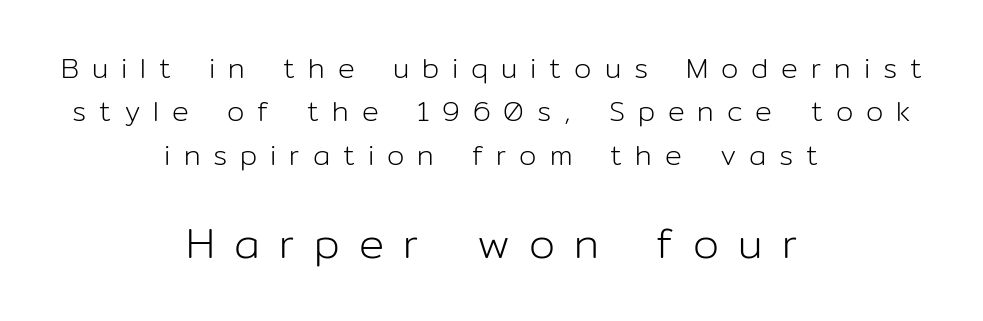
Size hierarchy here favors the trailing block over the leading one. The typeface has the unassuming heft of standard copy or less. Proportional: the letters do not fall into vertical columns. The vertical gap from one line to the next is medium.
